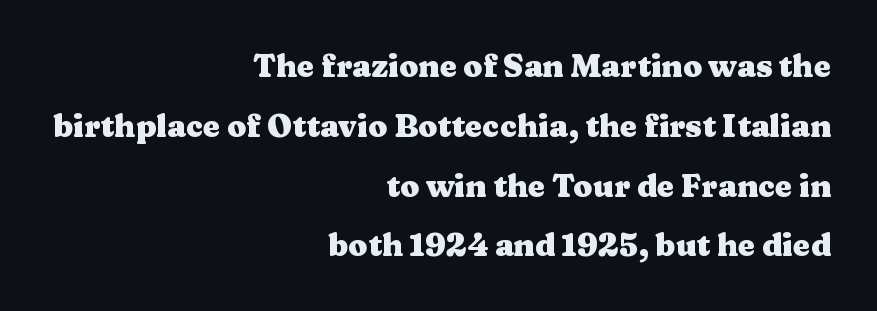
Honestly, the rows look like they've been pulled way apart. These lines stack with their right ends in a neat column. The specimen reads as upright at a glance. Each letter keeps its own natural width here, so spacing adapts to shape. The characters display serif detailing at their extremities.
